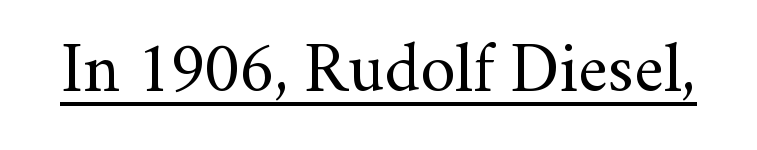
Looks like regular typesetting: each glyph gets only the width it needs. Italic? Not at all — the glyphs are vertical. The passage shown is typeset with a serif family. This rendering features underlined lettering. Does extra space separate the letters? No, they use regular spacing.
